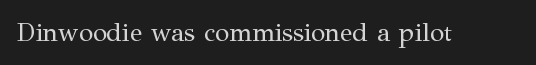
The image shows 26 px text type, upright; set normal letter spacing, not underlined.
